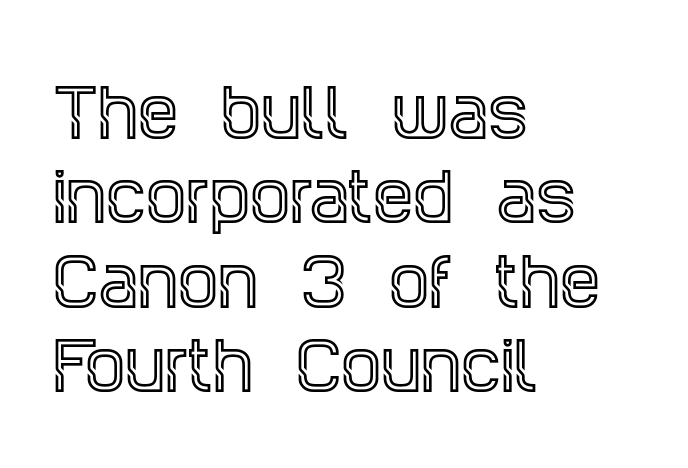
Q: Is the text italic (slanted)? A: No, it is upright.
Q: Is the typeface a serif or a sans-serif typeface? A: Serif.
Q: Is the text underlined? A: No.
Q: How is the paragraph aligned? A: Left-aligned.
Q: Is the spacing between letters normal or unusually wide? A: Normal.
Q: Is the spacing between lines tight, normal or loose? A: Normal.
Q: Width (condensed, normal, or wide)? A: Condensed.
Q: x-height? A: Large.
Q: Monospaced? A: No.
